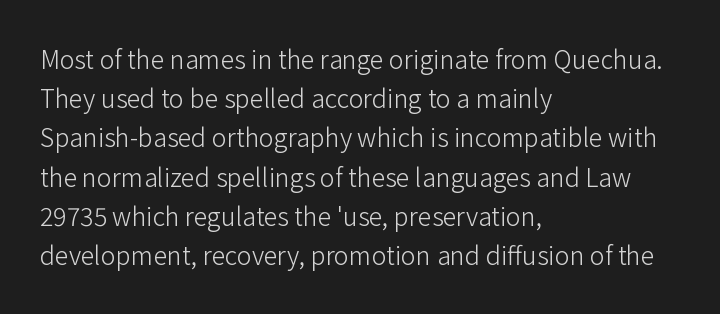
Is this a heavy cut? Hardly; it is regular or lighter. In CSS terms this would be text-align: left. Words appear dense and cohesive because spacing is normal. The gap between lines stays unmarked. Reading down the column, the eye jumps a familiar distance to each next line. This is roman type, the default non-slanted kind.
